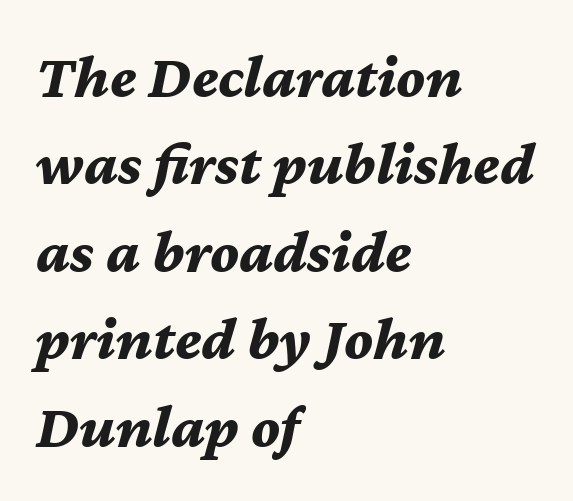
The image shows 62 px bold type, italic (leaning right); set left-aligned, normal line spacing (1.41x), normal letter spacing, not underlined; medium stroke contrast and a medium x-height.
